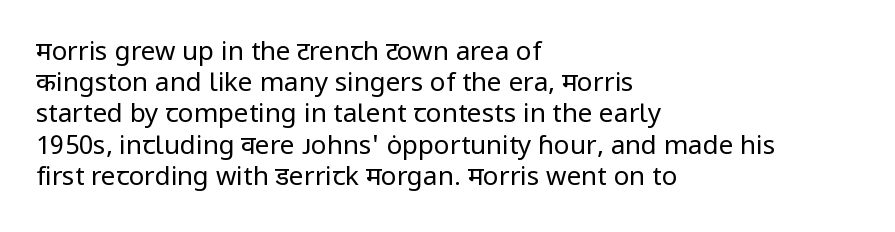
Q: Is the text bold? A: No.
Q: Is the text italic (slanted)? A: No, it is upright.
Q: Is the text underlined? A: No.
Q: How is the paragraph aligned? A: Left-aligned.
Q: Is the spacing between letters normal or unusually wide? A: Normal.
